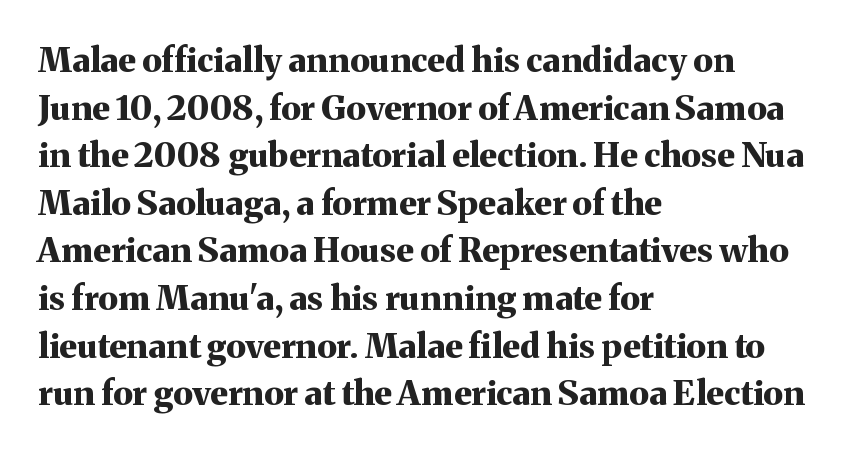
{"serif": "yes", "italic": "no", "bold": "yes", "weight": "bold", "width": "normal", "stroke_contrast": "medium", "x_height": "medium", "monospaced": "no", "underline": "no", "align": "left", "line_spacing": "normal", "line_spacing_ratio": 1.4, "letter_spacing": "normal", "letter_spacing_em": 0.0, "glyph_px": 34}
